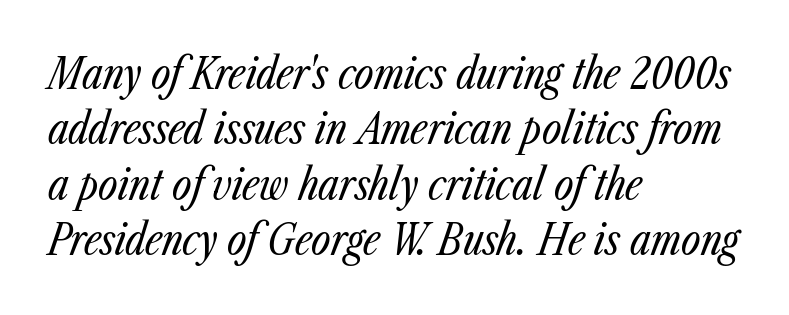
If you drew a line through each stem, it would be angled. Varying glyph widths throughout — classic text-font behaviour. Students, observe: this is what conventionally led text looks like. Layout note: lines flush left.
